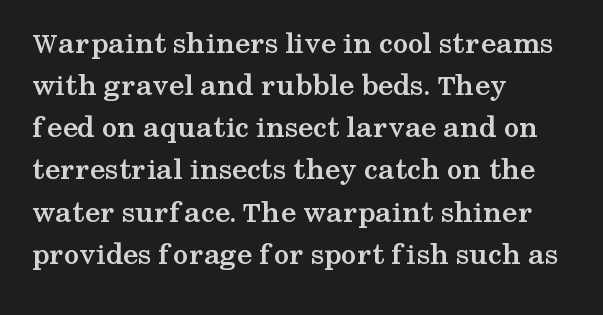
Q: Is the text bold? A: Yes.
Q: Is the text italic (slanted)? A: No, it is upright.
Q: Is the typeface a serif or a sans-serif typeface? A: Serif.
Q: Is the text underlined? A: No.
Q: How is the paragraph aligned? A: Left-aligned.
Q: Is the spacing between letters normal or unusually wide? A: Normal.
Q: Is the spacing between lines tight, normal or loose? A: Normal.
Q: Width (condensed, normal, or wide)? A: Wide.
Q: Stroke contrast? A: Medium.
Q: x-height? A: Medium.
Q: Monospaced? A: No.
